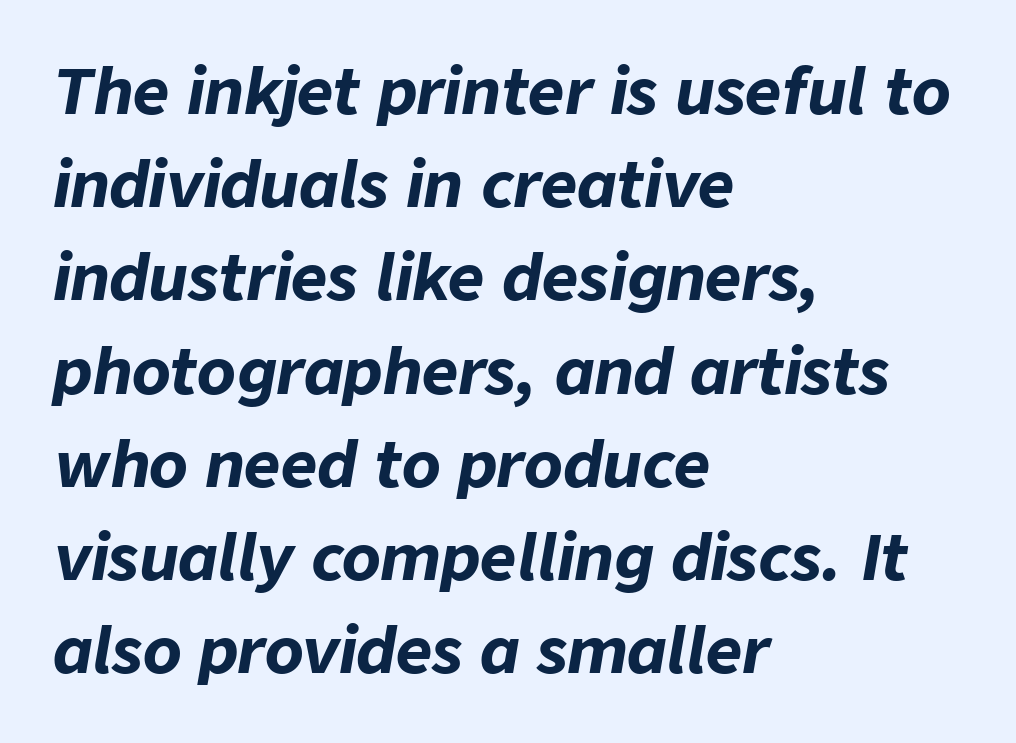
Q: Is the text bold? A: Yes.
Q: Is the text italic (slanted)? A: Yes, it leans right by about 9 degrees.
Q: Is the text underlined? A: No.
Q: How is the paragraph aligned? A: Left-aligned.
Q: Is the spacing between letters normal or unusually wide? A: Normal.
Q: Is the spacing between lines tight, normal or loose? A: Normal.
Q: Width (condensed, normal, or wide)? A: Normal.
Q: Stroke contrast? A: Low.
Q: x-height? A: Medium.
Q: Monospaced? A: No.
